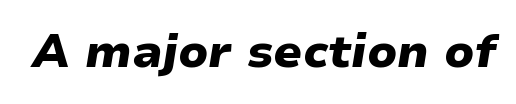
Lines of text with bare space underneath. Does extra space separate the letters? No, they use regular spacing. Here the designer chose a conventional face with non-uniform glyph widths. The specimen reads as italic at a glance.
